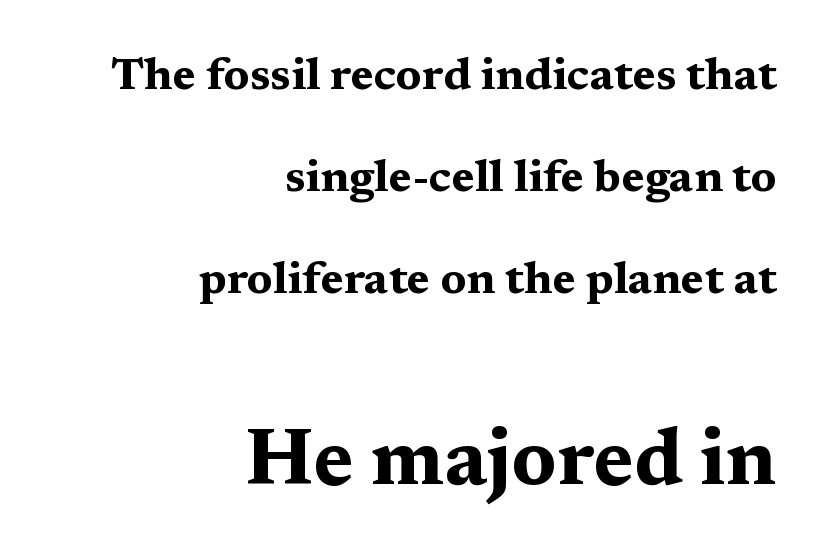
The image shows 79 px bold, wide serif type, upright; set right-aligned, loose line spacing (2.27x), normal letter spacing, not underlined; the second (bottom) block is 1.76x larger; medium stroke contrast and a medium x-height.
